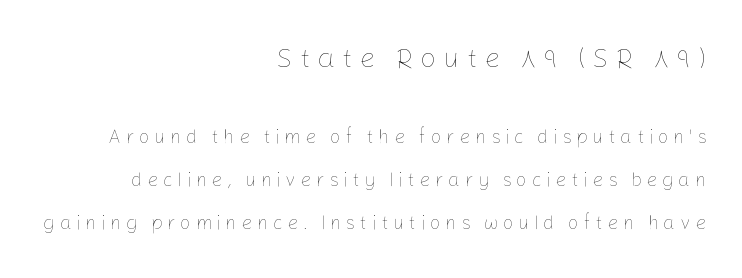
Beneath every word, the page is bare. The ragged edge is on the left, which tells us the setting is flush right. The type is letterspaced generously, with wide tracking. The passage shown is typed in a proportional face where columns would drift. The more generous point size was reserved for the upper chunk.
